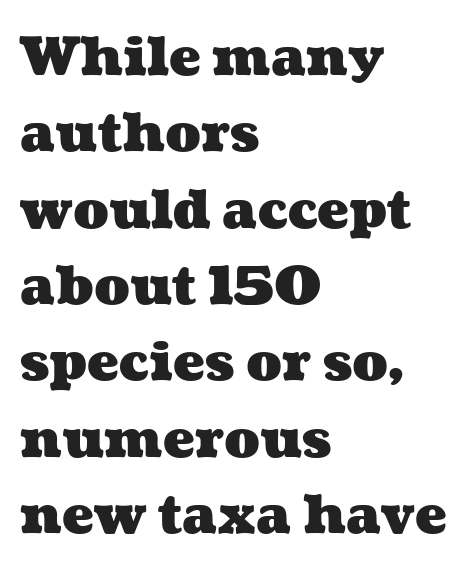
Type without underlining. These lines sit exactly where default settings would place them. Leftover space on each line is placed entirely after the last word. The tracking reads as untouched default to a designer's eye. The passage shown is typed in a proportional face where columns would drift. Strokes here are thick enough to call this a true bold.
